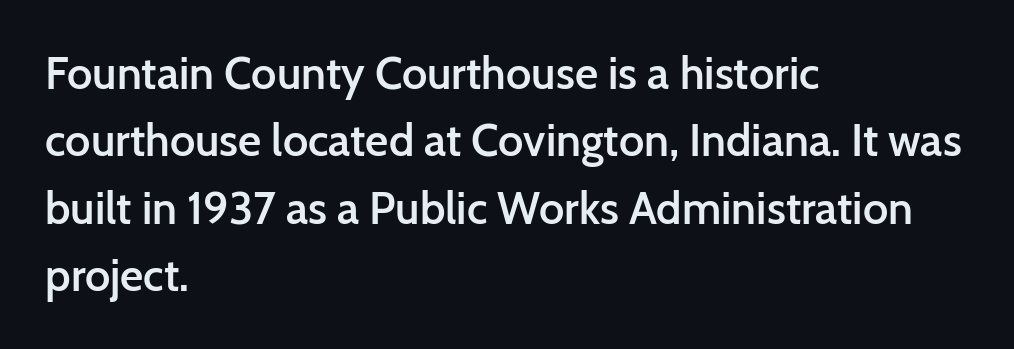
The image shows 45 px semibold sans-serif type, upright; set left-aligned, normal line spacing (1.5x), normal letter spacing, not underlined; low stroke contrast and a medium x-height.
